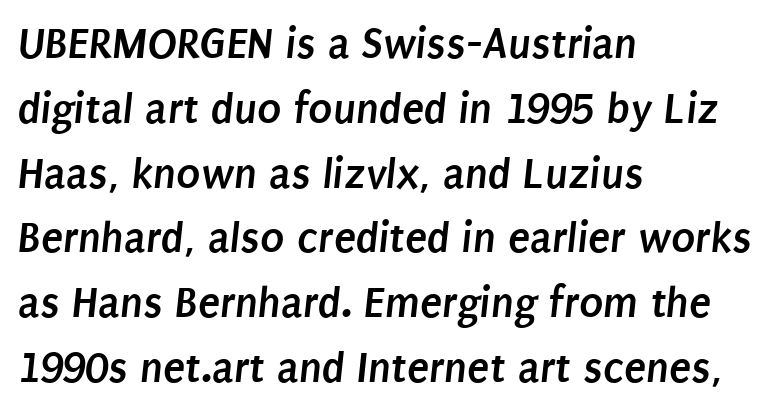
{"serif": "no", "bold": "yes", "weight": "semibold", "width": "condensed", "stroke_contrast": "low", "x_height": "large", "monospaced": "no", "underline": "no", "align": "left", "line_spacing": "normal", "line_spacing_ratio": 1.44, "letter_spacing": "normal", "letter_spacing_em": 0.0, "glyph_px": 45}
